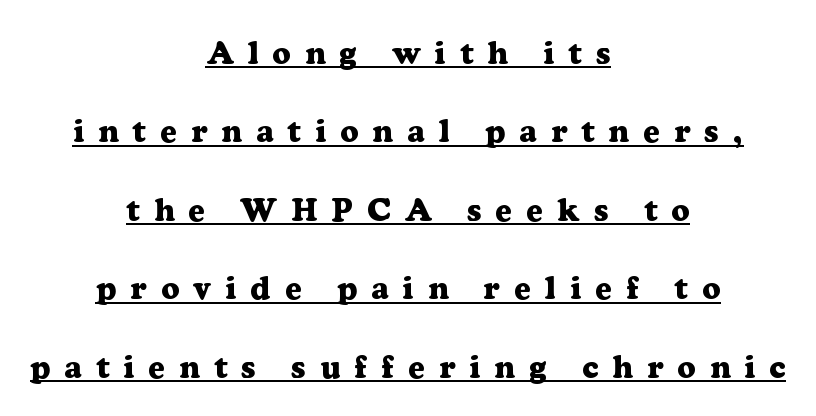
Q: Is the text bold? A: Yes.
Q: Is the text italic (slanted)? A: No, it is upright.
Q: Is the typeface a serif or a sans-serif typeface? A: Serif.
Q: Is the text underlined? A: Yes.
Q: How is the paragraph aligned? A: Centered.
Q: Is the spacing between letters normal or unusually wide? A: Unusually wide.
Q: Is the spacing between lines tight, normal or loose? A: Loose.
Q: Width (condensed, normal, or wide)? A: Normal.
Q: Stroke contrast? A: Low.
Q: x-height? A: Medium.
Q: Monospaced? A: No.
